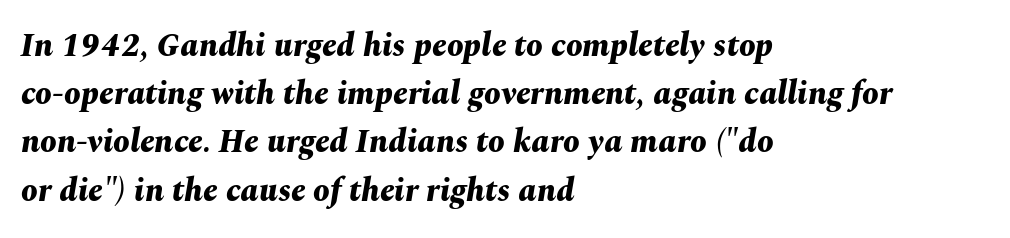
The image shows 33 px bold type, italic (leaning right); set left-aligned, normal line spacing (1.46x), normal letter spacing, not underlined; medium stroke contrast and a medium x-height.
